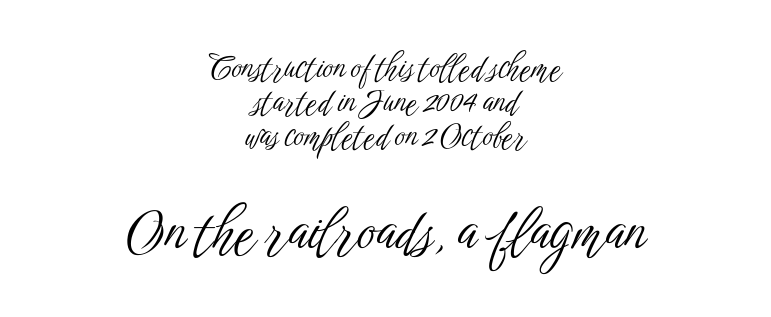
The image shows 56 px light, condensed sans-serif type; set centered, tight line spacing (1.07x), normal letter spacing, not underlined; the second (bottom) block is 1.75x larger; low stroke contrast and a medium x-height.
